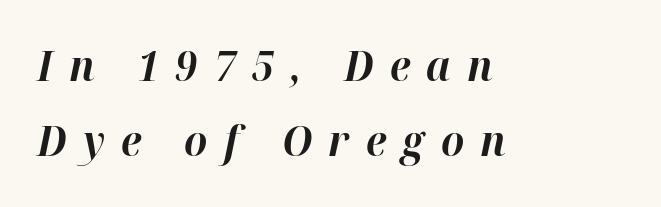
Q: Is the text bold? A: Yes.
Q: Is the text italic (slanted)? A: Yes, it leans right by about 12 degrees.
Q: Is the text underlined? A: No.
Q: How is the paragraph aligned? A: Left-aligned.
Q: Is the spacing between letters normal or unusually wide? A: Unusually wide.
Q: Width (condensed, normal, or wide)? A: Normal.
Q: Stroke contrast? A: High.
Q: x-height? A: Medium.
Q: Monospaced? A: No.
